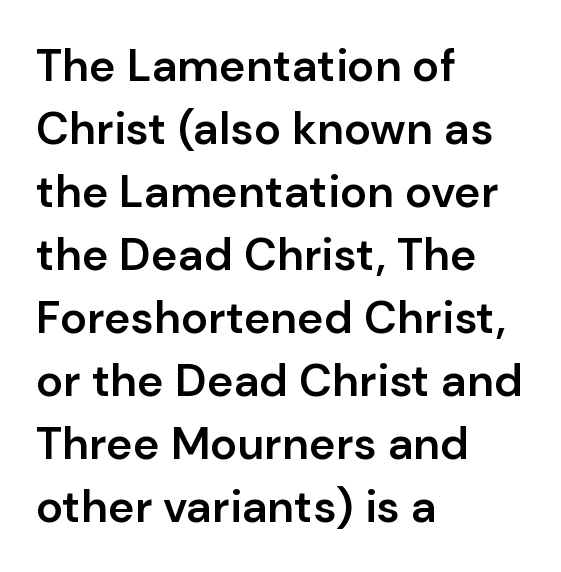
Q: Is the text bold? A: Semi-bold.
Q: Is the text italic (slanted)? A: No, it is upright.
Q: Is the typeface a serif or a sans-serif typeface? A: Sans-serif.
Q: Is the text underlined? A: No.
Q: How is the paragraph aligned? A: Left-aligned.
Q: Is the spacing between letters normal or unusually wide? A: Normal.
Q: Is the spacing between lines tight, normal or loose? A: Normal.
Q: Width (condensed, normal, or wide)? A: Normal.
Q: Stroke contrast? A: Low.
Q: x-height? A: Medium.
Q: Monospaced? A: No.
